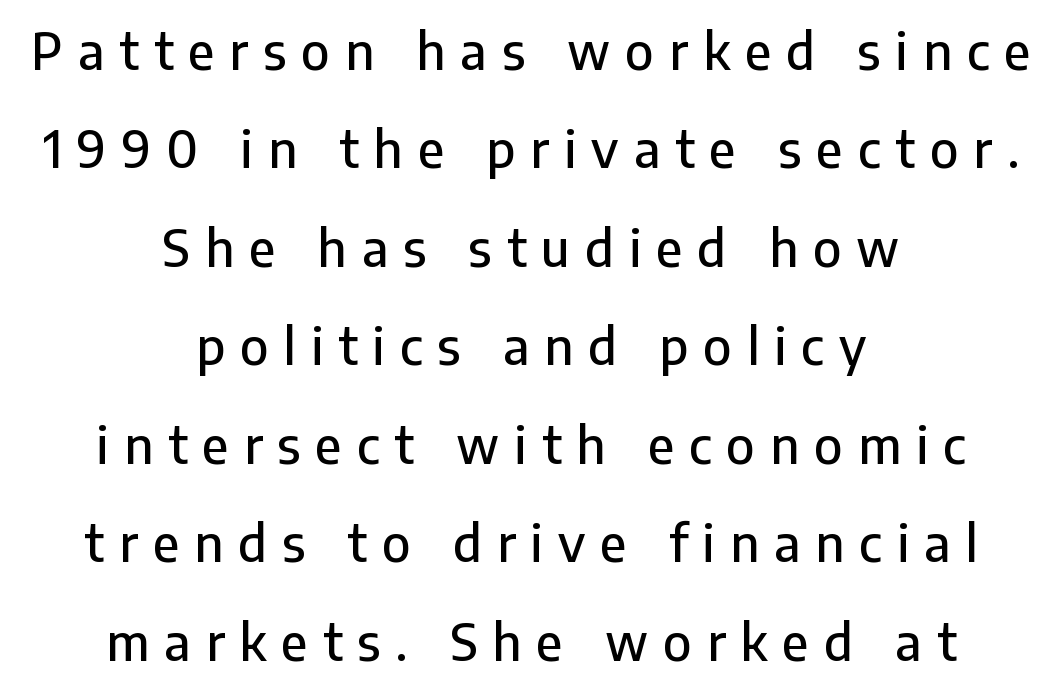
Horizontal alignment here is central, giving a formal, balanced look. This sample uses a sans-serif face. Descenders hang freely into open space. You could only call the tracking loose — the letters float apart. Think of a printed novel: that variable character pitch is what you see here.
